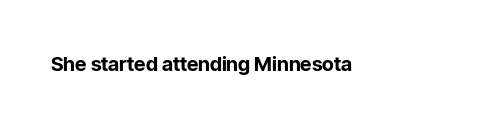
The rendering keeps characters at their native spacing. Underlining? Definitely not there. Nope, not italic — everything's standing straight. Set as a true bold cut, around the 700 mark.
